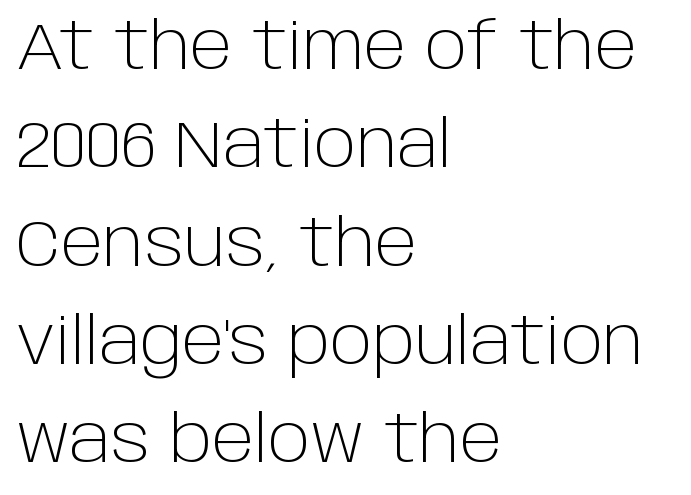
Descender tails drop into unmarked territory. The ragged edge is on the right, which tells us the setting is flush left. Character widths vary here, with narrow letters taking less room than wide ones. What kind of face is this? One without serifs — a sans. Is there any slant? The stems are plumb.
